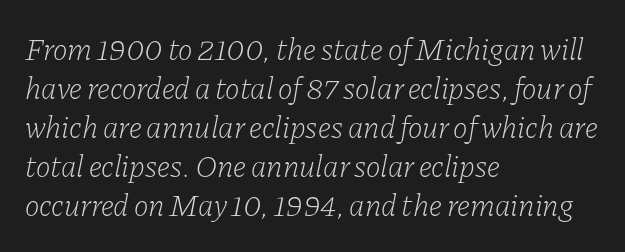
The image shows 31 px light serif type, italic (leaning right); set left-aligned, normal line spacing (1.26x), normal letter spacing, not underlined; low stroke contrast and a medium x-height.
